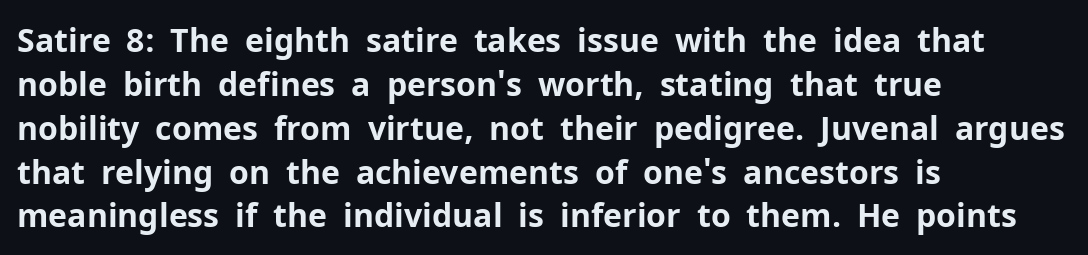
The image shows 32 px bold sans-serif type, upright; set left-aligned, normal line spacing (1.37x), normal letter spacing, not underlined; low stroke contrast and a medium x-height.
